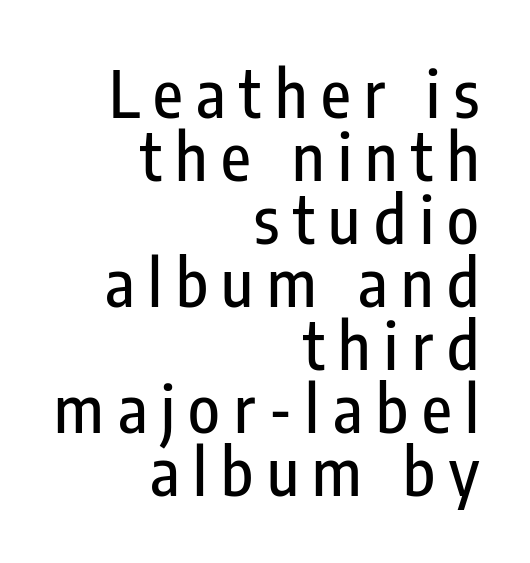
The image shows 65 px condensed sans-serif type, upright; set right-aligned, tight line spacing (0.97x), unusually wide letter spacing (+0.21 em), not underlined; low stroke contrast and a medium x-height.
